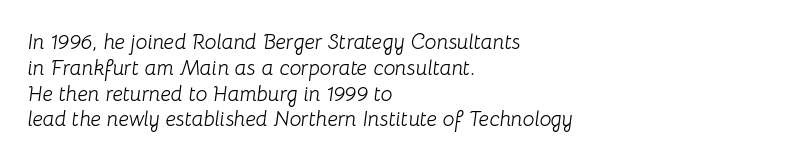
The image shows 21 px text type, italic (leaning right); set left-aligned, line spacing 1.23x, normal letter spacing, not underlined.
